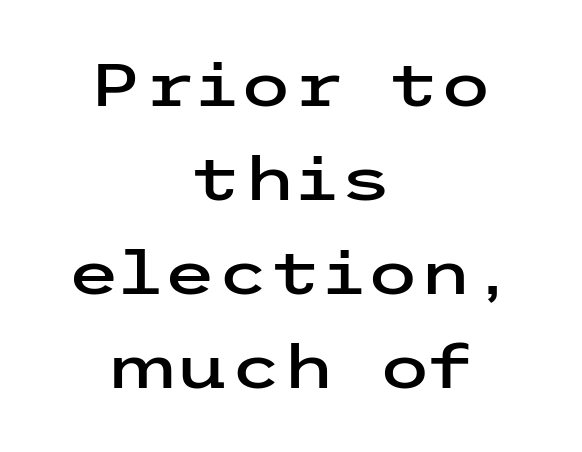
In terms of letterspacing, this is plain default setting. Horizontal bands of white between lines are of average thickness. The passage shown is typeset with a sans-serif family. The compositor balanced each line on the midline. Upright lettering throughout.
